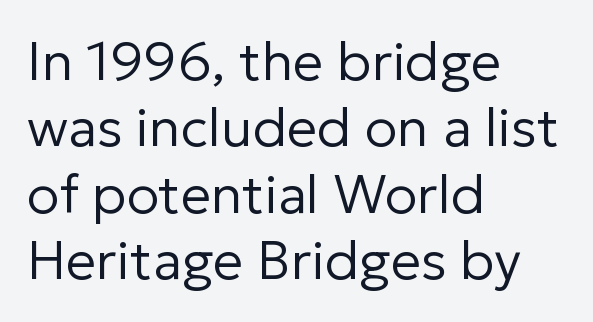
{"serif": "no", "italic": "no", "bold": "no", "weight": "regular", "width": "normal", "stroke_contrast": "low", "x_height": "medium", "monospaced": "no", "underline": "no", "align": "left", "line_spacing_ratio": 1.23, "letter_spacing": "normal", "letter_spacing_em": 0.0, "glyph_px": 54}
